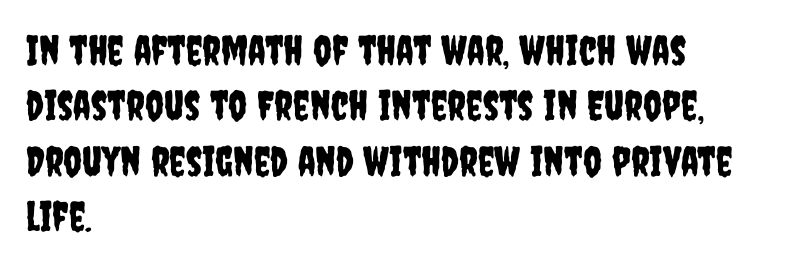
Q: Is the text italic (slanted)? A: No, it is upright.
Q: Is the typeface a serif or a sans-serif typeface? A: Sans-serif.
Q: Is the text underlined? A: No.
Q: How is the paragraph aligned? A: Left-aligned.
Q: Is the spacing between letters normal or unusually wide? A: Normal.
Q: Is the spacing between lines tight, normal or loose? A: Normal.
Q: Width (condensed, normal, or wide)? A: Condensed.
Q: Stroke contrast? A: Low.
Q: x-height? A: Large.
Q: Monospaced? A: No.
